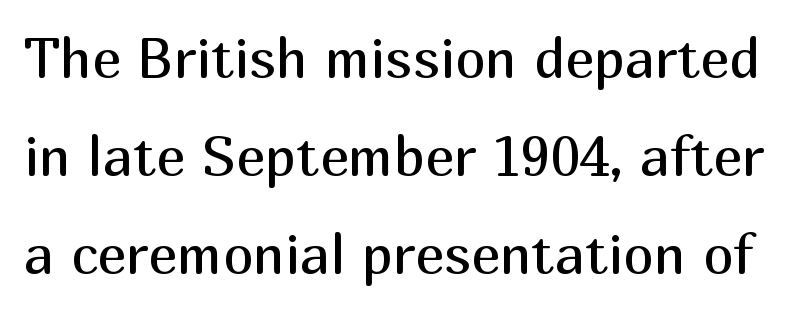
The image shows 55 px regular-weight sans-serif type, upright; set line spacing 1.78x, normal letter spacing, not underlined; medium stroke contrast and a medium x-height.
